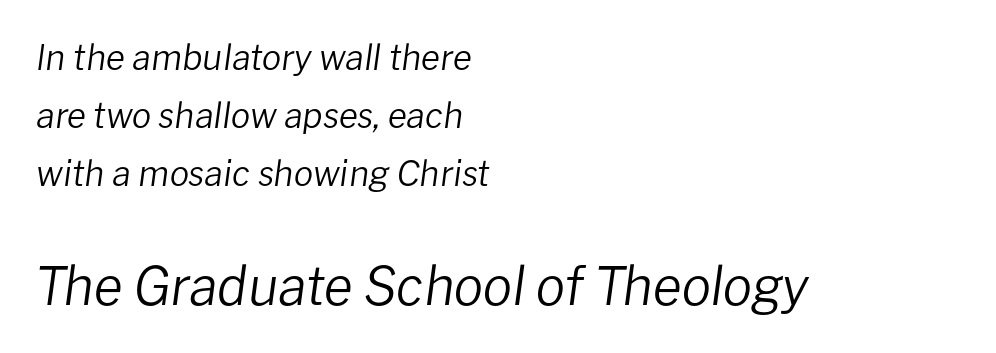
Is this a fixed-width face? No — the glyphs have proportional, varying widths. Which margin do the lines hug? The left one — the right edge is uneven. Descenders hang freely into open space. Unbolded letterforms with no extra heft. Regular leading. This sample uses plain, unmodified letter spacing.
